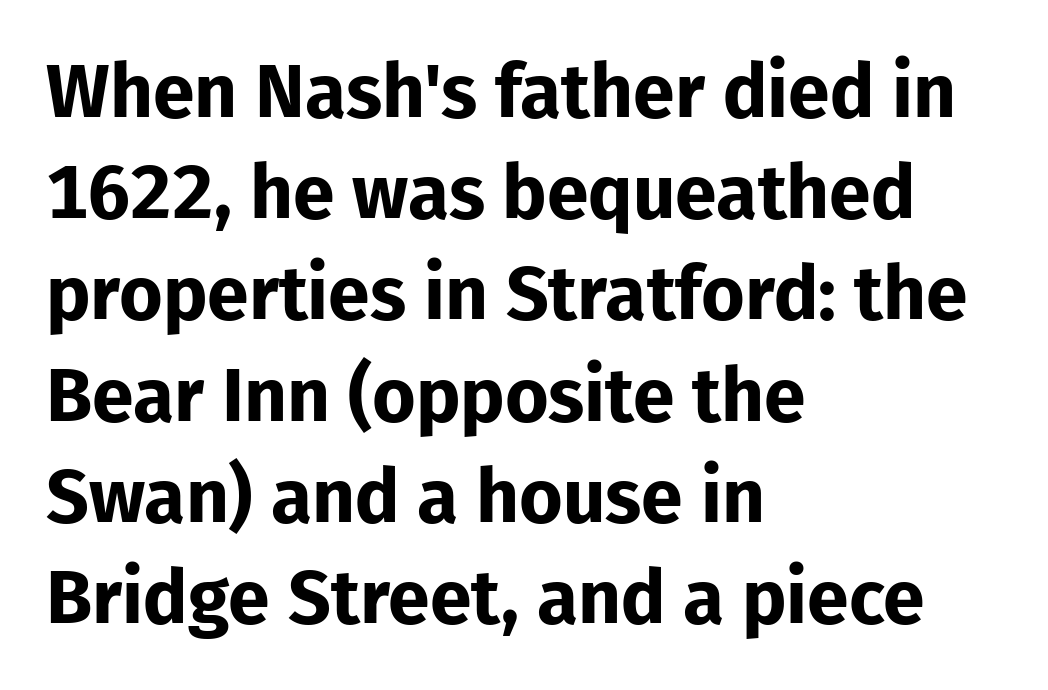
The image shows 75 px bold sans-serif type, upright; set left-aligned, normal line spacing (1.35x), normal letter spacing, not underlined; low stroke contrast and a medium x-height.
